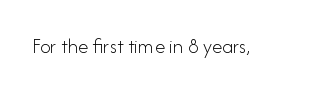
The image shows 21 px text type, upright; set normal letter spacing, not underlined.
